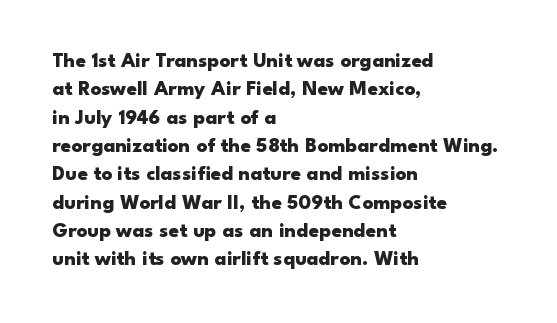
Q: Is the text bold? A: Yes.
Q: Is the text italic (slanted)? A: No, it is upright.
Q: Is the text underlined? A: No.
Q: How is the paragraph aligned? A: Left-aligned.
Q: Is the spacing between letters normal or unusually wide? A: Normal.
Q: Is the spacing between lines tight, normal or loose? A: Normal.
